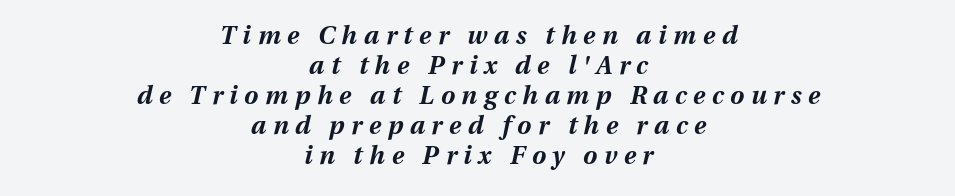
{"italic": "yes", "lean": "right", "slant_degrees": 13, "bold": "yes", "underline": "no", "align": "center", "line_spacing_ratio": 1.2, "letter_spacing": "wide", "letter_spacing_em": 0.27, "glyph_px": 25}
